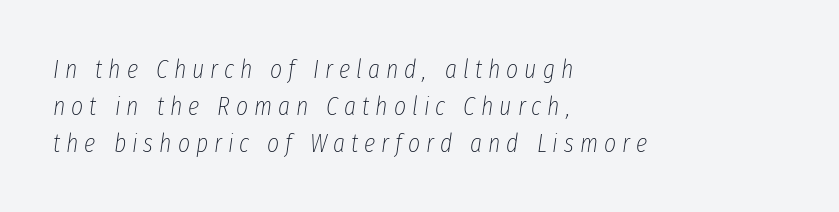
Q: Is the text bold? A: No.
Q: Is the text italic (slanted)? A: Yes, it leans right by about 8 degrees.
Q: Is the text underlined? A: No.
Q: How is the paragraph aligned? A: Left-aligned.
Q: Is the spacing between letters normal or unusually wide? A: Unusually wide.
Q: Is the spacing between lines tight, normal or loose? A: Normal.
